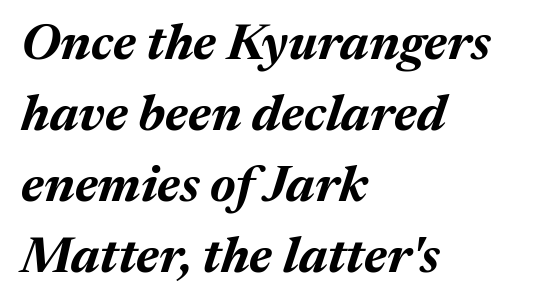
Compared with typical body copy, the letter spacing here is the same. A typesetter would call this leading conventional body-copy spacing. The space directly below the letters is spotless. The text carries the slant typical of an italic or oblique font. Teacher's note: observe the even left margin — that is flush-left alignment.
